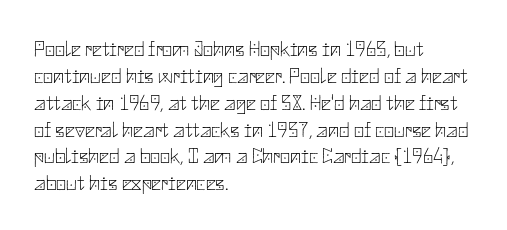
Q: Is the text bold? A: No.
Q: Is the text italic (slanted)? A: No, it is upright.
Q: Is the text underlined? A: No.
Q: How is the paragraph aligned? A: Left-aligned.
Q: Is the spacing between letters normal or unusually wide? A: Normal.
